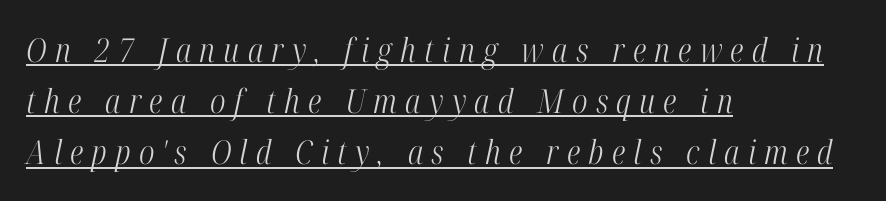
The image shows 33 px light, condensed serif type, italic (leaning right); set left-aligned, normal line spacing (1.55x), unusually wide letter spacing (+0.25 em), underlined; high stroke contrast and a medium x-height.
